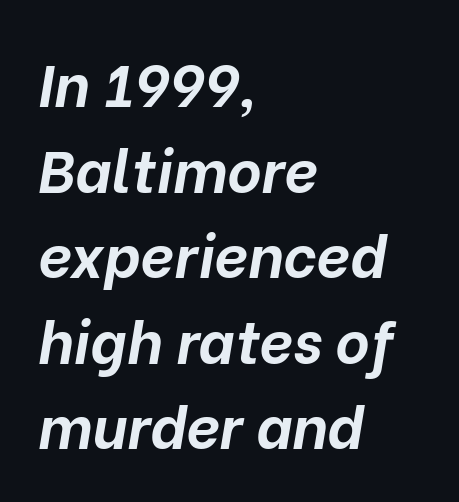
Q: Is the text bold? A: Yes.
Q: Is the text italic (slanted)? A: Yes, it leans right by about 10 degrees.
Q: Is the text underlined? A: No.
Q: How is the paragraph aligned? A: Left-aligned.
Q: Is the spacing between letters normal or unusually wide? A: Normal.
Q: Is the spacing between lines tight, normal or loose? A: Normal.
Q: Width (condensed, normal, or wide)? A: Normal.
Q: Stroke contrast? A: Low.
Q: x-height? A: Medium.
Q: Monospaced? A: No.
